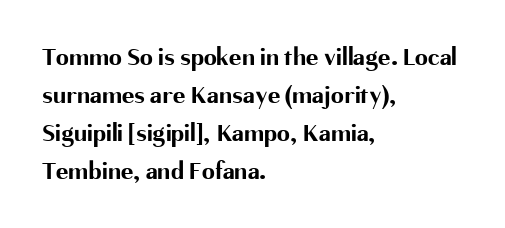
Q: Is the text bold? A: Yes.
Q: Is the text italic (slanted)? A: No, it is upright.
Q: Is the text underlined? A: No.
Q: How is the paragraph aligned? A: Left-aligned.
Q: Is the spacing between letters normal or unusually wide? A: Normal.
Q: Is the spacing between lines tight, normal or loose? A: Normal.
